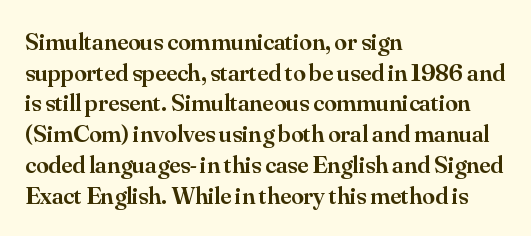
{"italic": "no", "bold": "semi", "underline": "no", "align": "left", "line_spacing_ratio": 1.23, "letter_spacing": "normal", "letter_spacing_em": 0.0, "glyph_px": 25}
